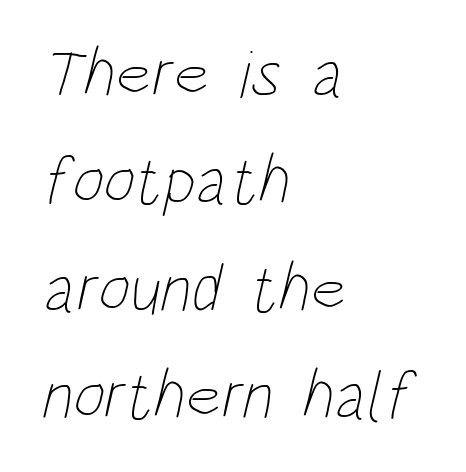
Q: Is the text bold? A: No.
Q: Is the text underlined? A: No.
Q: How is the paragraph aligned? A: Left-aligned.
Q: Is the spacing between letters normal or unusually wide? A: Normal.
Q: Is the spacing between lines tight, normal or loose? A: Normal.
Q: Width (condensed, normal, or wide)? A: Condensed.
Q: Stroke contrast? A: Low.
Q: x-height? A: Large.
Q: Monospaced? A: No.
